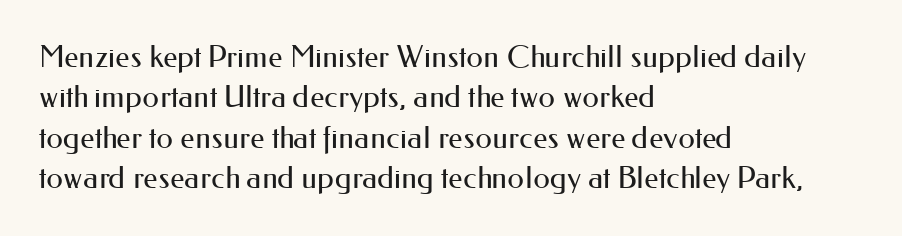
{"serif": "no", "italic": "no", "bold": "no", "weight": "regular", "width": "normal", "stroke_contrast": "medium", "x_height": "small", "monospaced": "no", "underline": "no", "align": "left", "line_spacing": "normal", "line_spacing_ratio": 1.35, "letter_spacing": "normal", "letter_spacing_em": 0.0, "glyph_px": 30}
